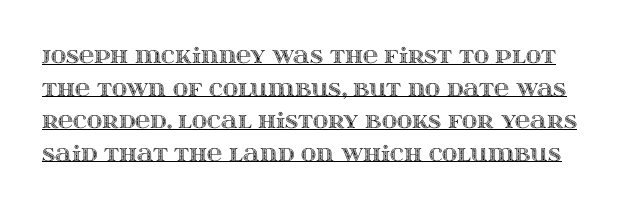
The image shows 21 px text type, upright; set normal line spacing (1.55x), normal letter spacing, underlined.
